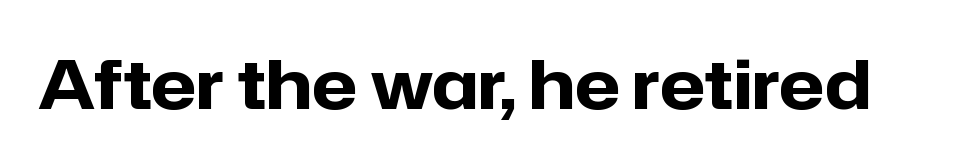
Q: Is the text bold? A: Yes.
Q: Is the text italic (slanted)? A: No, it is upright.
Q: Is the typeface a serif or a sans-serif typeface? A: Sans-serif.
Q: Is the text underlined? A: No.
Q: Is the spacing between letters normal or unusually wide? A: Normal.
Q: Width (condensed, normal, or wide)? A: Normal.
Q: Stroke contrast? A: Low.
Q: x-height? A: Medium.
Q: Monospaced? A: No.
